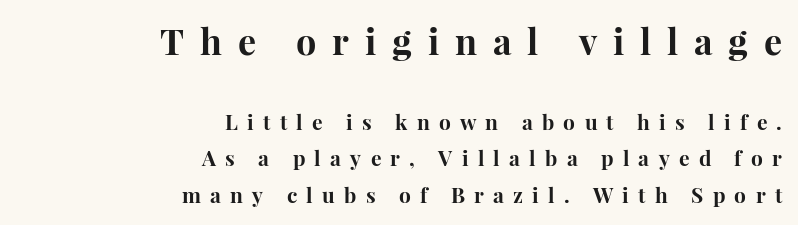
The image shows 36 px bold serif type, upright; set right-aligned, line spacing 1.73x, unusually wide letter spacing (+0.44 em), not underlined; the first (top) block is 1.71x larger; high stroke contrast and a medium x-height.
